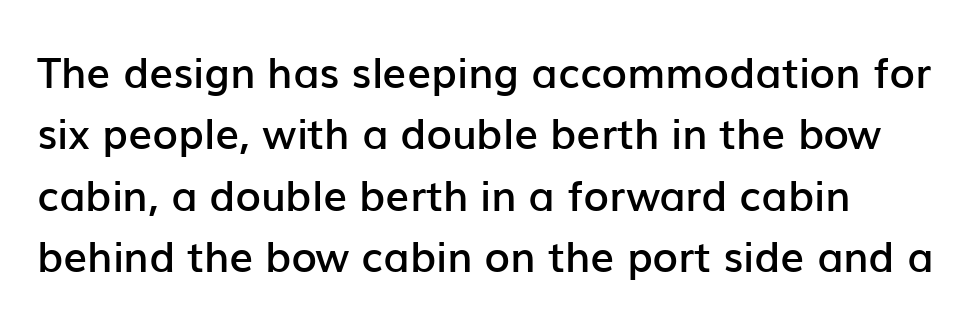
Q: Is the text bold? A: Semi-bold.
Q: Is the text italic (slanted)? A: No, it is upright.
Q: Is the typeface a serif or a sans-serif typeface? A: Sans-serif.
Q: Is the text underlined? A: No.
Q: How is the paragraph aligned? A: Left-aligned.
Q: Is the spacing between letters normal or unusually wide? A: Normal.
Q: Is the spacing between lines tight, normal or loose? A: Normal.
Q: Width (condensed, normal, or wide)? A: Normal.
Q: Stroke contrast? A: Low.
Q: x-height? A: Medium.
Q: Monospaced? A: No.
